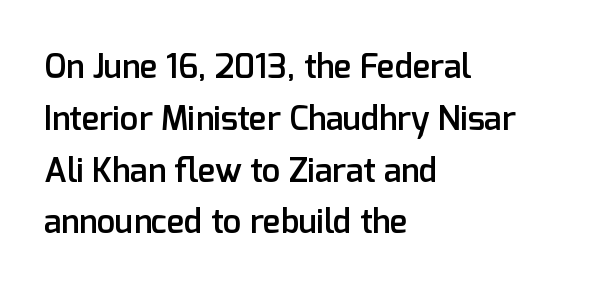
Q: Is the text bold? A: Semi-bold.
Q: Is the text italic (slanted)? A: No, it is upright.
Q: Is the typeface a serif or a sans-serif typeface? A: Sans-serif.
Q: Is the text underlined? A: No.
Q: How is the paragraph aligned? A: Left-aligned.
Q: Is the spacing between letters normal or unusually wide? A: Normal.
Q: Is the spacing between lines tight, normal or loose? A: Normal.
Q: Width (condensed, normal, or wide)? A: Normal.
Q: Stroke contrast? A: Low.
Q: x-height? A: Medium.
Q: Monospaced? A: No.
